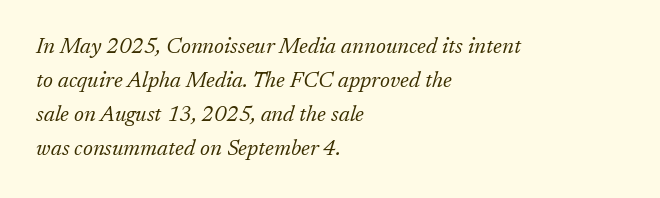
Q: Is the text bold? A: No.
Q: Is the text italic (slanted)? A: Yes, it leans right by about 17 degrees.
Q: Is the text underlined? A: No.
Q: How is the paragraph aligned? A: Left-aligned.
Q: Is the spacing between letters normal or unusually wide? A: Normal.
Q: Is the spacing between lines tight, normal or loose? A: Normal.
